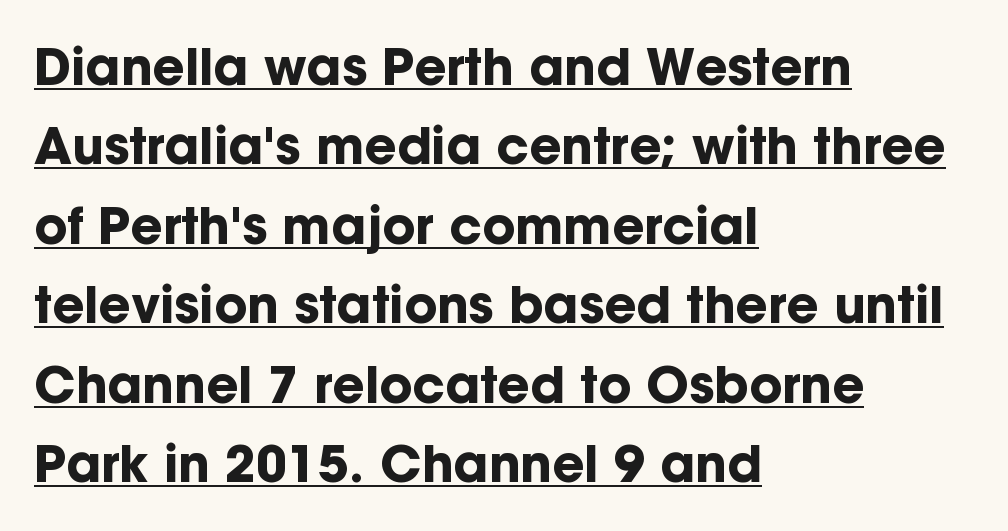
The rag falls on the right side of this text block. Is there an underline? Yes — a line sits under the letters. Quick note: interline space is typical. A typesetter would call this proportional, since set widths differ per character. Vertical strokes here are truly vertical.
